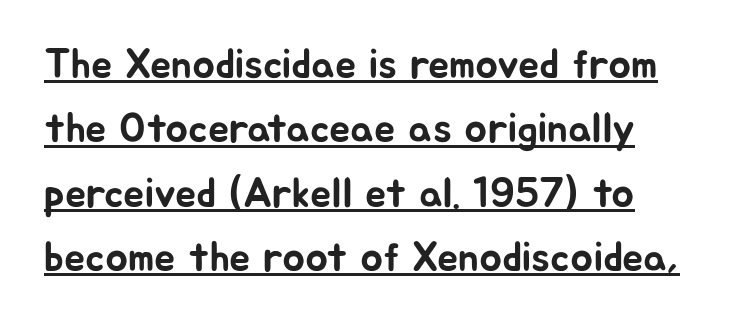
{"serif": "no", "italic": "no", "width": "normal", "stroke_contrast": "low", "x_height": "medium", "monospaced": "no", "underline": "yes", "align": "left", "line_spacing": "normal", "line_spacing_ratio": 1.53, "letter_spacing": "normal", "letter_spacing_em": 0.0, "glyph_px": 42}
